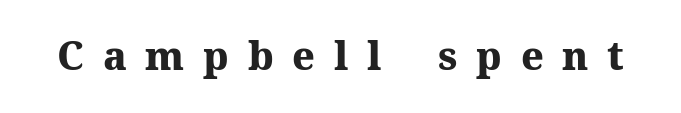
{"serif": "yes", "italic": "no", "bold": "yes", "weight": "heavy", "width": "normal", "stroke_contrast": "medium", "x_height": "medium", "monospaced": "no", "underline": "no", "letter_spacing": "wide", "letter_spacing_em": 0.48, "glyph_px": 39}
